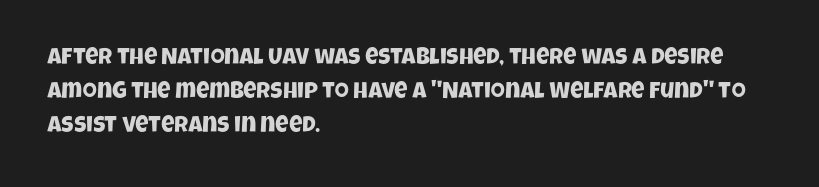
Honestly, the row spacing looks completely unremarkable. The setting favours the left margin, as ordinary paragraphs usually do. There is no visible air inserted between adjacent glyphs. Rule under the text: the space is simply empty.
